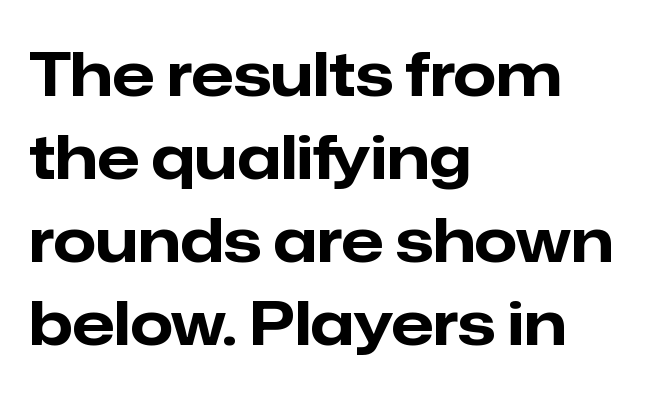
A clean baseline with only descenders dipping below it. This block has exactly the height ordinary leading produces. Designer's note — italics off, roman on. Each letter's strokes conclude bluntly, with no projecting serifs. This sample uses plain, unmodified letter spacing.
